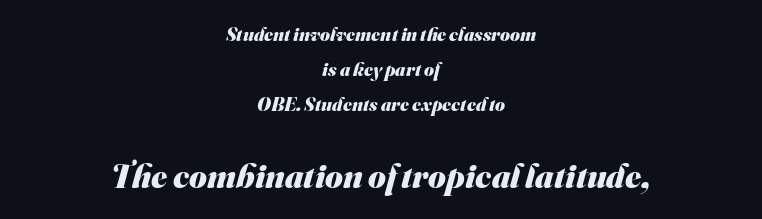
{"serif": "no", "bold": "yes", "weight": "heavy", "width": "normal", "stroke_contrast": "medium", "x_height": "small", "monospaced": "no", "underline": "no", "align": "center", "line_spacing_ratio": 1.83, "letter_spacing": "normal", "letter_spacing_em": 0.0, "larger_block": "second", "size_ratio": 1.79, "glyph_px": 34}
